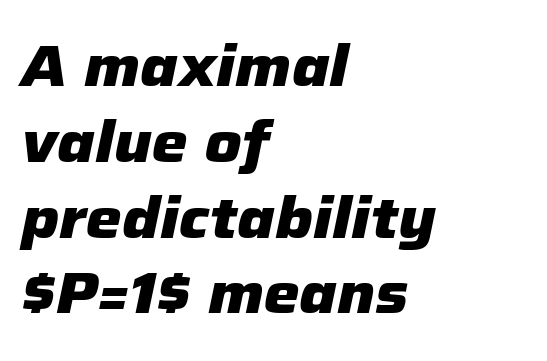
The image shows 57 px heavy type, italic (leaning right); set left-aligned, normal line spacing (1.33x), normal letter spacing, not underlined; low stroke contrast and a medium x-height.
